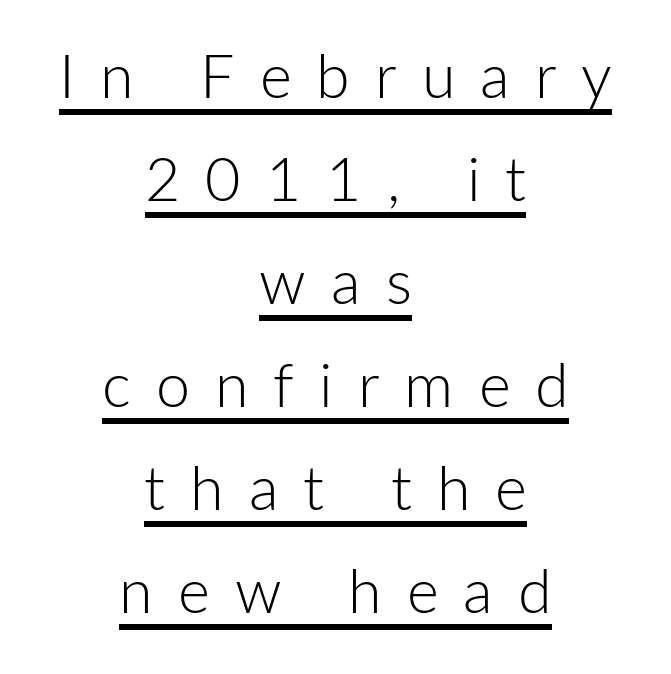
Teacher's note: observe the equal gaps on both sides — that is centered alignment. Heaviness? Minimal to ordinary, like unemphasized prose. Do the characters align in a grid? No, the font is proportional. Vertically, the passage feels balanced, rows spaced as you'd expect. The passage shown has open, widely tracked lettering throughout. Beneath each row of characters lies a ruled line.
